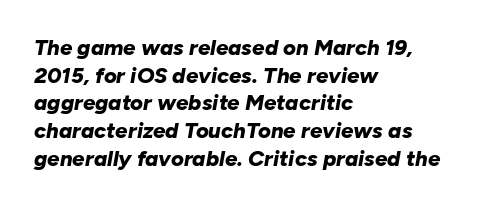
The image shows 22 px bold type, italic (leaning right); set left-aligned, normal line spacing (1.26x), normal letter spacing, not underlined.
